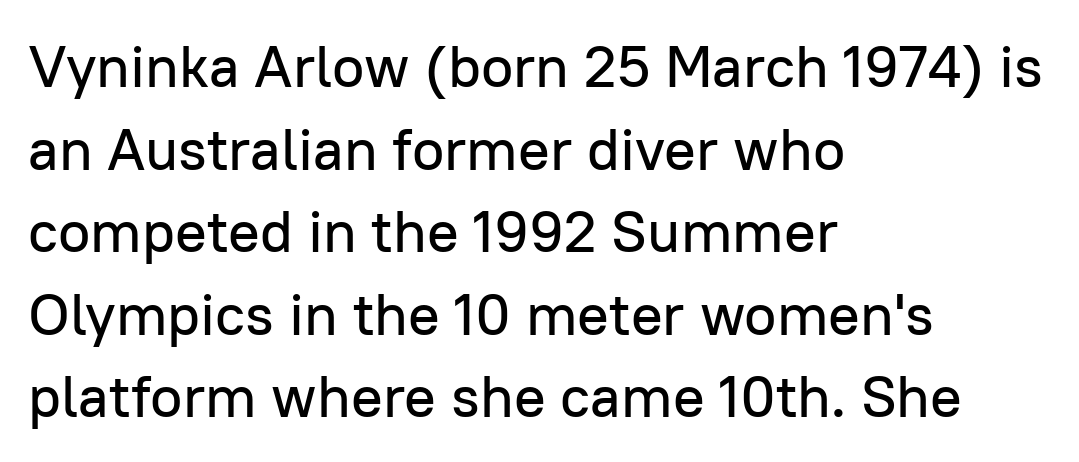
{"serif": "no", "italic": "no", "width": "normal", "stroke_contrast": "low", "x_height": "medium", "monospaced": "no", "underline": "no", "align": "left", "line_spacing": "normal", "line_spacing_ratio": 1.4, "letter_spacing": "normal", "letter_spacing_em": 0.0, "glyph_px": 59}
